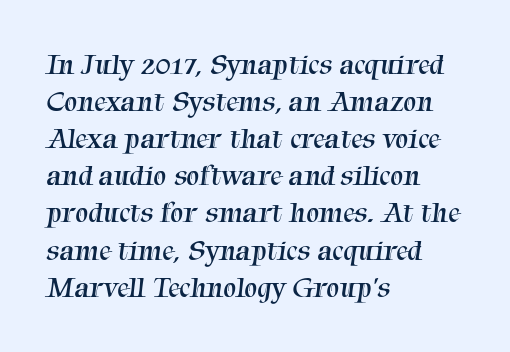
Line beginnings align vertically; line endings do not. The rendering uses natural spacing where letterforms have individual widths. Each letter's strokes conclude with small projecting serifs. Caption: standard tracking, unaltered. A bare baseline throughout the passage.
